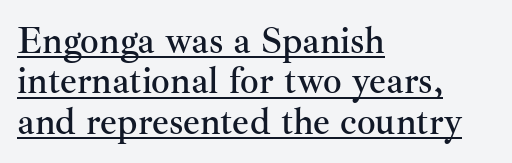
Q: Is the text italic (slanted)? A: No, it is upright.
Q: Is the typeface a serif or a sans-serif typeface? A: Serif.
Q: Is the text underlined? A: Yes.
Q: How is the paragraph aligned? A: Left-aligned.
Q: Is the spacing between letters normal or unusually wide? A: Normal.
Q: Is the spacing between lines tight, normal or loose? A: Tight.
Q: Width (condensed, normal, or wide)? A: Normal.
Q: Stroke contrast? A: Medium.
Q: x-height? A: Small.
Q: Monospaced? A: No.
